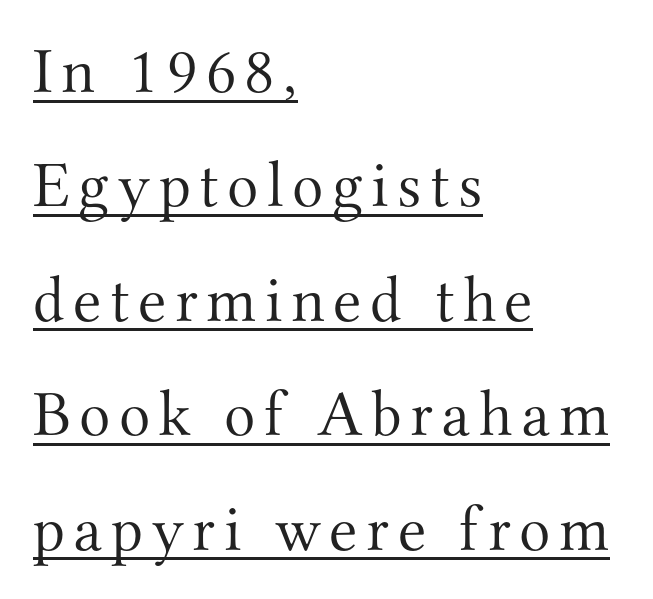
{"serif": "yes", "italic": "no", "bold": "no", "weight": "light", "width": "normal", "stroke_contrast": "medium", "x_height": "small", "monospaced": "no", "underline": "yes", "align": "left", "line_spacing_ratio": 1.76, "glyph_px": 65}
